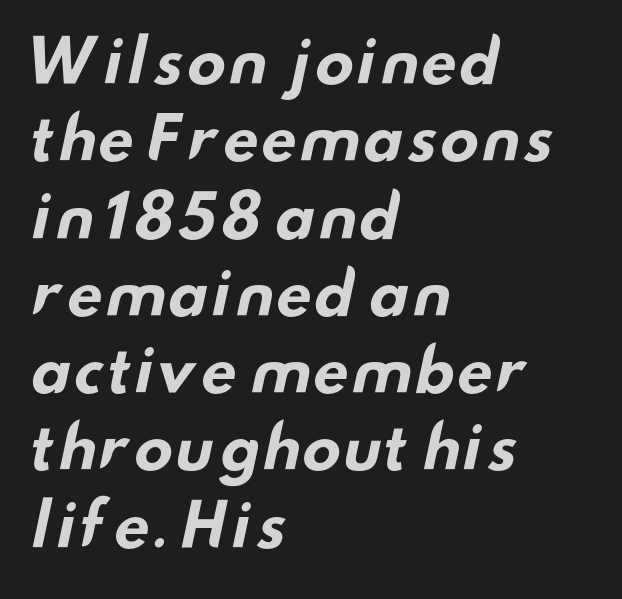
The image shows 59 px bold, wide sans-serif type; set left-aligned, normal line spacing (1.31x), normal letter spacing, not underlined; low stroke contrast and a small x-height.
